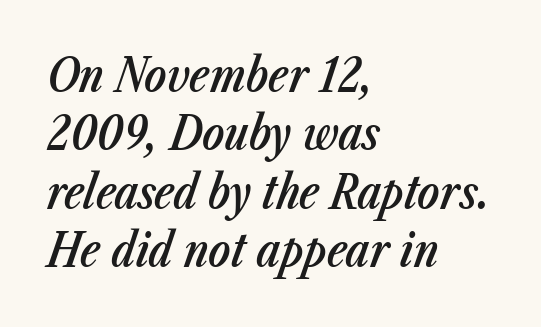
I'd describe the lettering as semibold — firm but not a full bold. These lines are rendered in a variable-pitch font. Regular leading. Compared with typical body copy, the letter spacing here is the same.
